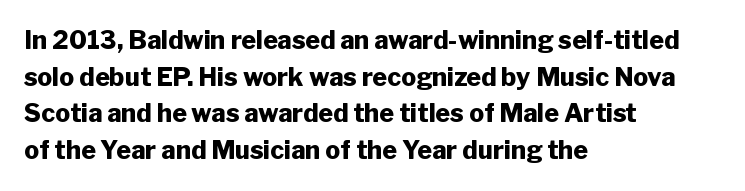
The image shows 25 px bold type, upright; set left-aligned, normal line spacing (1.47x), normal letter spacing, not underlined.
